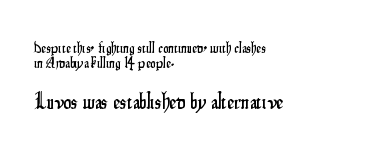
{"italic": "no", "underline": "no", "align": "left", "line_spacing": "tight", "line_spacing_ratio": 0.98, "letter_spacing": "normal", "letter_spacing_em": 0.0, "larger_block": "second", "size_ratio": 1.47, "glyph_px": 22}
